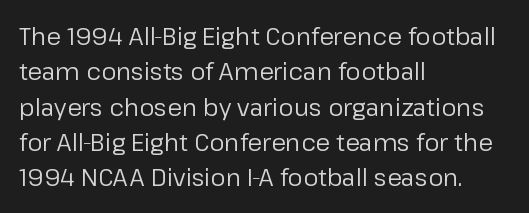
The image shows 24 px text type, upright; set left-aligned, normal line spacing (1.47x), normal letter spacing, not underlined.
